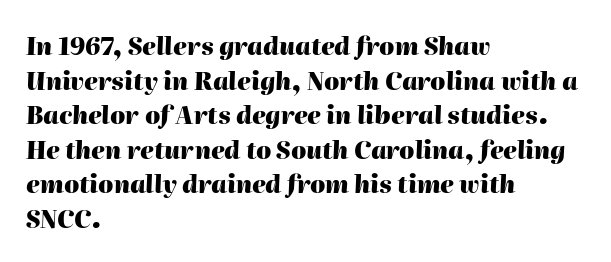
Does the weight exceed regular? Yes, all the way to bold. Successive baselines arrive at the customary interval. The specimen omits any rule beneath the text block's lines. Caption: multi-line text, flush left, ragged right. Posture: slanted. This sample uses plain, unmodified letter spacing.
